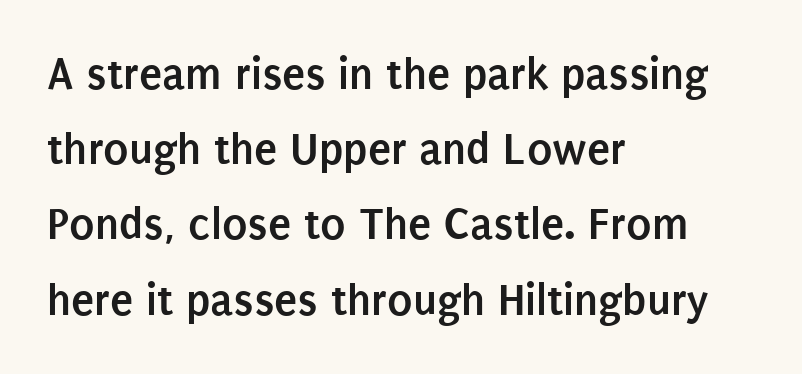
Descenders are the only things crossing below the line. Weight: bold. This is sans-serif lettering, the kind often seen on screens and signage. The letters sit at their default tracking, neither squeezed nor spread.
